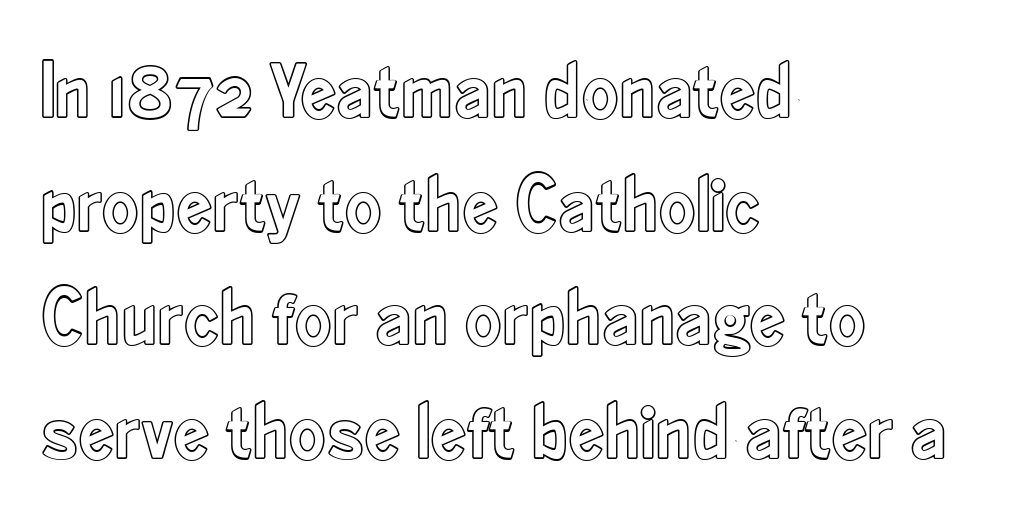
Q: Is the text italic (slanted)? A: No, it is upright.
Q: Is the text underlined? A: No.
Q: How is the paragraph aligned? A: Left-aligned.
Q: Is the spacing between letters normal or unusually wide? A: Normal.
Q: Is the spacing between lines tight, normal or loose? A: Normal.
Q: Width (condensed, normal, or wide)? A: Condensed.
Q: x-height? A: Small.
Q: Monospaced? A: No.
